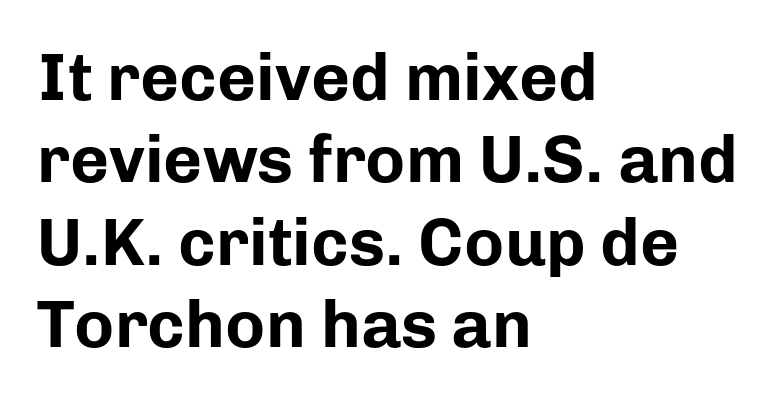
{"serif": "no", "italic": "no", "bold": "yes", "weight": "bold", "width": "normal", "stroke_contrast": "low", "x_height": "medium", "monospaced": "no", "underline": "no", "align": "left", "line_spacing_ratio": 1.23, "letter_spacing": "normal", "letter_spacing_em": 0.0, "glyph_px": 67}
